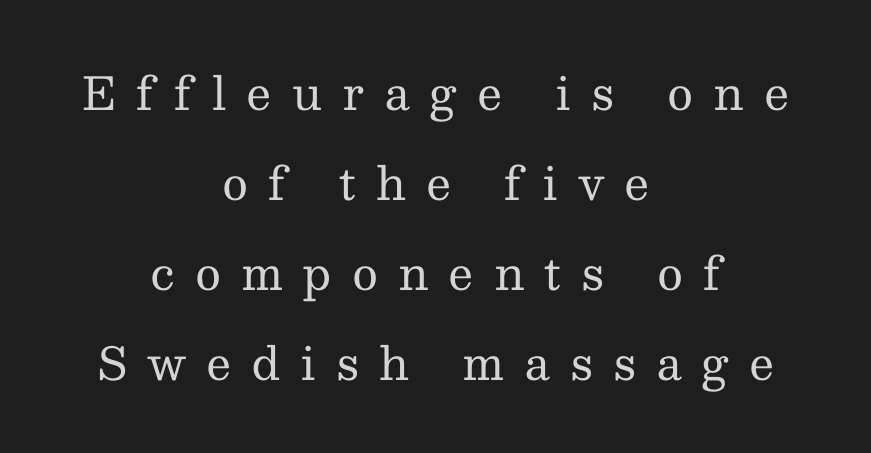
The area under the type is left untouched. The lines in this sample share a center point and differ in where they start and stop. The strokes are not fattened; the text isn't bold. Unlike a clean sans, this face finishes its strokes with serifs.
